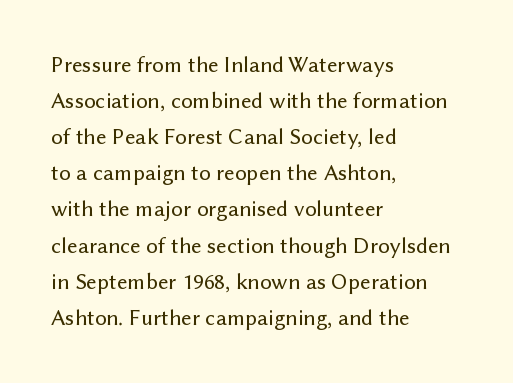
{"italic": "no", "underline": "no", "align": "left", "line_spacing": "normal", "line_spacing_ratio": 1.57, "letter_spacing": "normal", "letter_spacing_em": 0.0, "glyph_px": 23}
